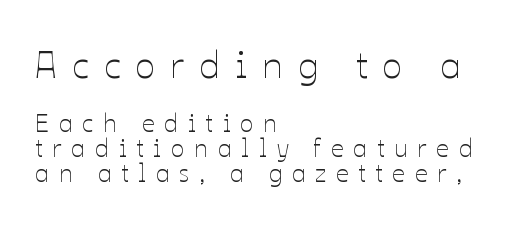
{"italic": "no", "bold": "no", "weight": "thin", "width": "normal", "stroke_contrast": "low", "x_height": "medium", "monospaced": "no", "underline": "no", "align": "left", "line_spacing": "tight", "line_spacing_ratio": 1.0, "letter_spacing": "wide", "letter_spacing_em": 0.39, "larger_block": "first", "size_ratio": 1.52, "glyph_px": 38}
